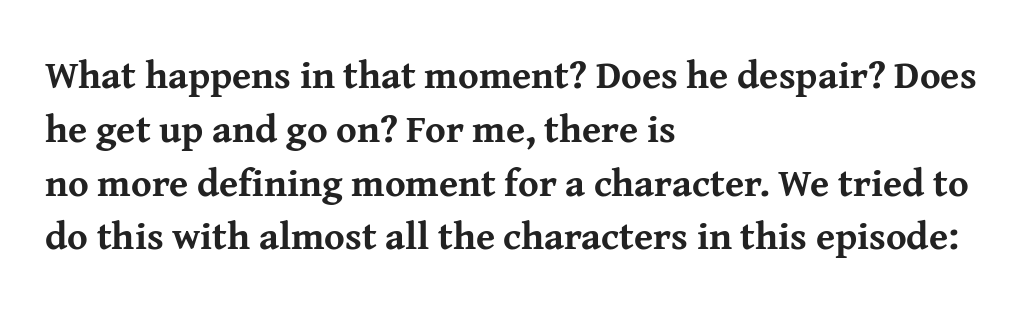
The image shows 39 px bold serif type, upright; set left-aligned, normal line spacing (1.38x), normal letter spacing, not underlined; medium stroke contrast and a medium x-height.
